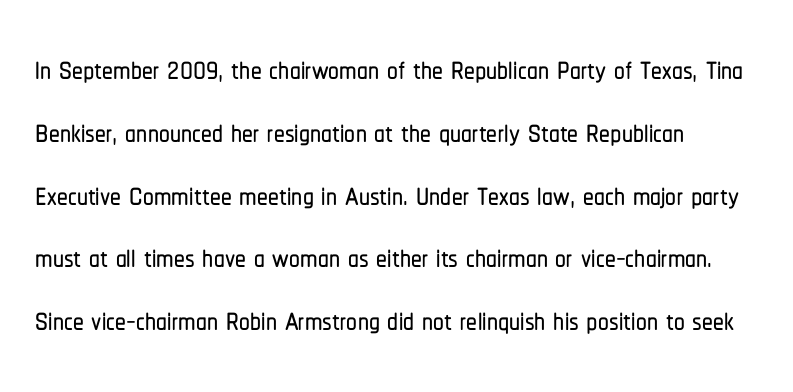
You could not count columns in this text — the font is proportionally spaced. The font's upright variant was chosen for this text. Each line starts at the same left margin while the right side varies. The type is set solid horizontally, with unmodified tracking. Each row of text sits above clean, open space.
